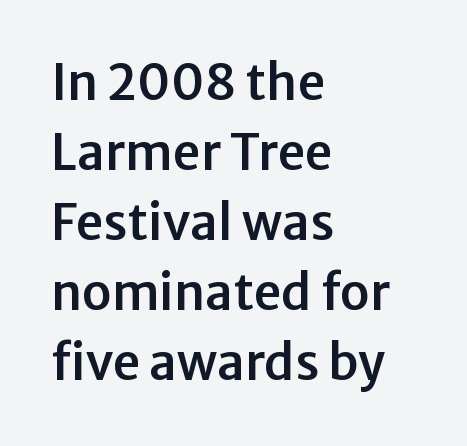
{"serif": "no", "italic": "no", "width": "normal", "stroke_contrast": "low", "x_height": "medium", "monospaced": "no", "underline": "no", "align": "left", "line_spacing": "normal", "line_spacing_ratio": 1.43, "letter_spacing": "normal", "letter_spacing_em": 0.0, "glyph_px": 49}
